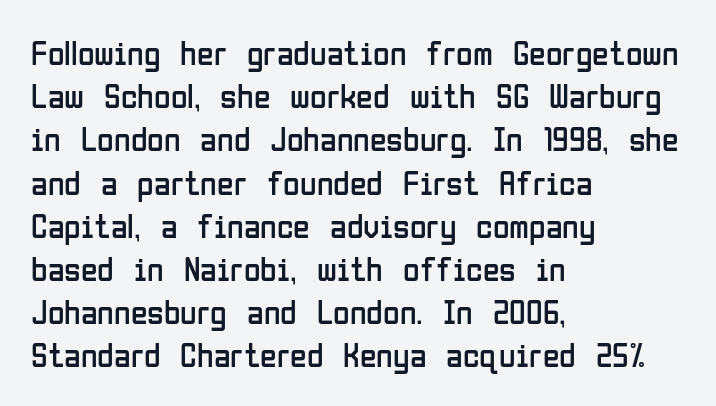
The rag falls on the right side of this text block. In terms of leading, this rendering sits right in the middle. The passage shown has conventional tracking throughout. Tall strokes in this sample are plumb rather than angled.
